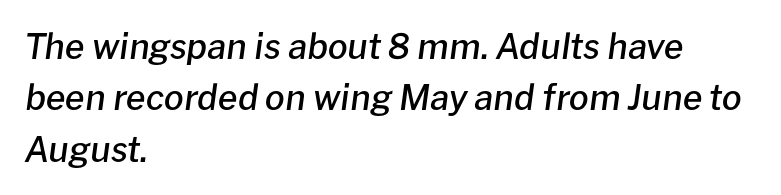
Q: Is the text bold? A: Semi-bold.
Q: Is the text italic (slanted)? A: Yes, it leans right by about 8 degrees.
Q: Is the text underlined? A: No.
Q: How is the paragraph aligned? A: Left-aligned.
Q: Is the spacing between letters normal or unusually wide? A: Normal.
Q: Is the spacing between lines tight, normal or loose? A: Normal.
Q: Width (condensed, normal, or wide)? A: Normal.
Q: Stroke contrast? A: Low.
Q: x-height? A: Medium.
Q: Monospaced? A: No.
